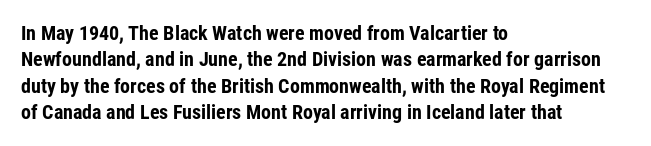
No extra tracking has been applied to these lines. The font is running at its bold setting. Students, observe: this is what conventionally led text looks like. Ascenders rise straight up at ninety degrees.
